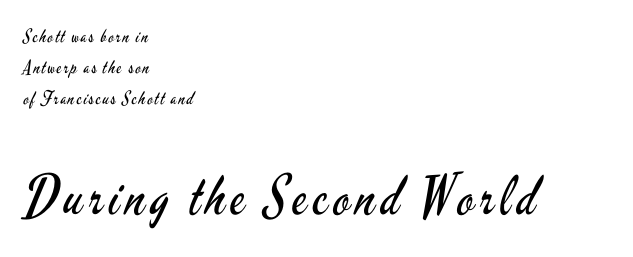
{"serif": "no", "bold": "no", "weight": "regular", "width": "condensed", "stroke_contrast": "low", "x_height": "small", "monospaced": "no", "underline": "no", "align": "left", "line_spacing_ratio": 1.73, "larger_block": "second", "size_ratio": 3.0, "glyph_px": 54}
